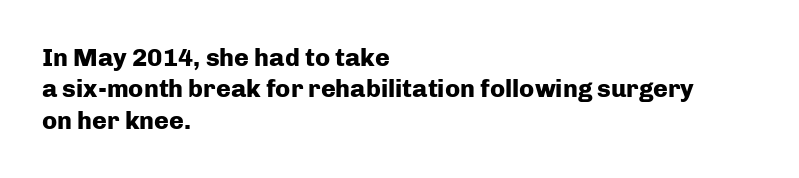
Q: Is the text bold? A: Yes.
Q: Is the text italic (slanted)? A: No, it is upright.
Q: Is the text underlined? A: No.
Q: How is the paragraph aligned? A: Left-aligned.
Q: Is the spacing between letters normal or unusually wide? A: Normal.
Q: Is the spacing between lines tight, normal or loose? A: Normal.
